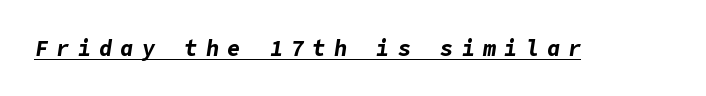
Q: Is the text bold? A: Yes.
Q: Is the text italic (slanted)? A: Yes, it leans right by about 9 degrees.
Q: Is the text underlined? A: Yes.
Q: Is the spacing between letters normal or unusually wide? A: Unusually wide.
